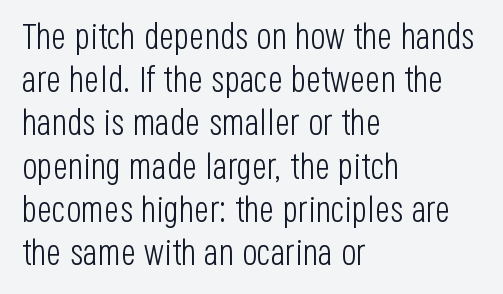
{"serif": "no", "italic": "no", "bold": "no", "weight": "light", "width": "condensed", "stroke_contrast": "low", "x_height": "large", "monospaced": "no", "underline": "no", "align": "left", "line_spacing_ratio": 1.2, "letter_spacing": "normal", "letter_spacing_em": 0.0, "glyph_px": 36}
